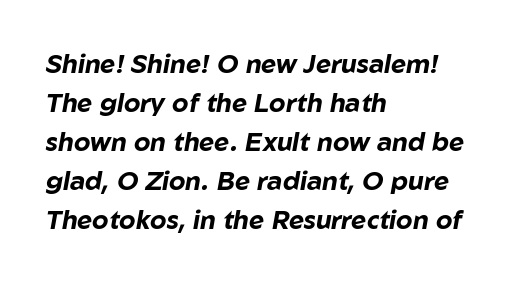
The image shows 26 px bold type, italic (leaning right); set left-aligned, normal line spacing (1.5x), normal letter spacing, not underlined.
